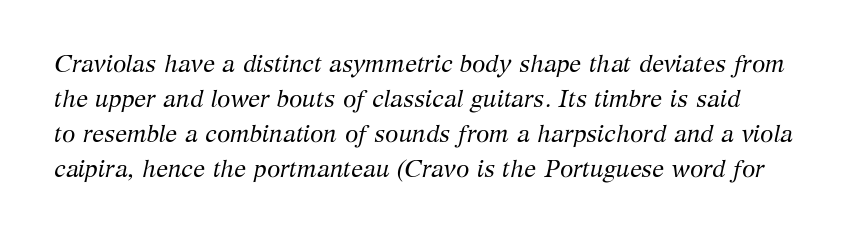
A quiet, ordinary-to-light weight characterises the typeface. In terms of leading, this rendering sits right in the middle. Only glyphs here, with clear space below each row. Notice how the stems are inclined rather than vertical — that's the hallmark of italics.
